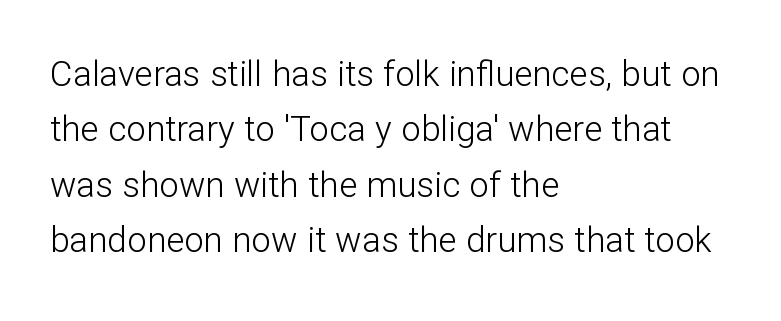
Each word holds together tightly as a unit, with standard inter-letter gaps. No heavy texture on the line: the type isn't bold. Nope, no serifs anywhere on these letters. This block has exactly the height ordinary leading produces. You could not count columns in this text — the font is proportionally spaced.
